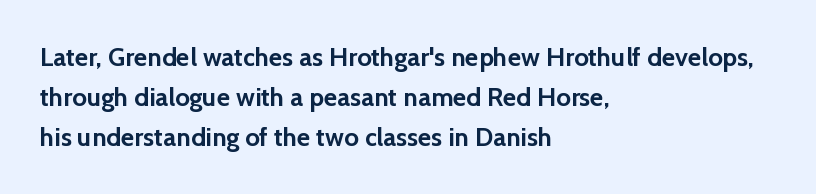
{"italic": "no", "bold": "yes", "underline": "no", "align": "left", "line_spacing": "normal", "line_spacing_ratio": 1.54, "letter_spacing": "normal", "letter_spacing_em": 0.0, "glyph_px": 26}
